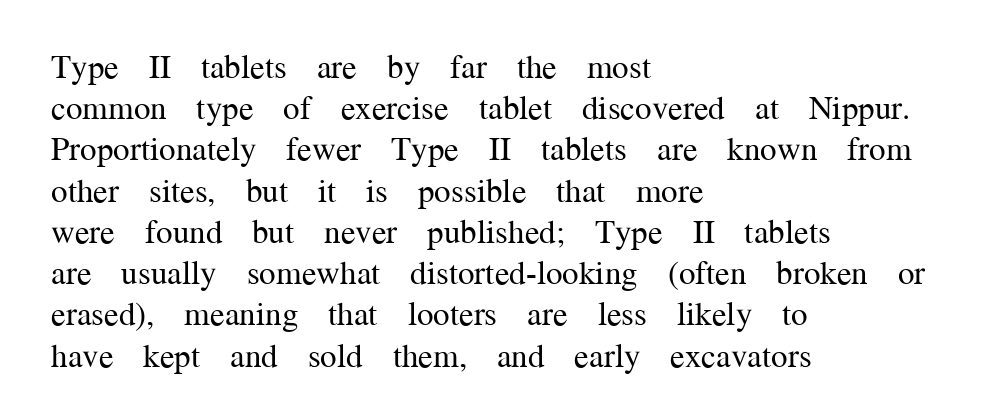
{"serif": "yes", "italic": "no", "bold": "no", "weight": "regular", "width": "normal", "stroke_contrast": "medium", "x_height": "medium", "monospaced": "no", "underline": "no", "align": "left", "line_spacing": "normal", "line_spacing_ratio": 1.25, "letter_spacing": "normal", "letter_spacing_em": 0.0, "glyph_px": 33}
